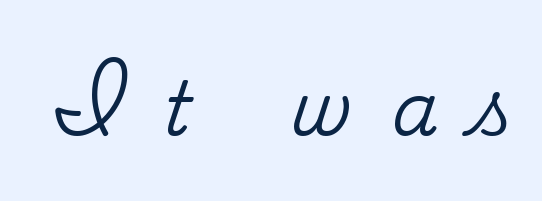
Tracking here is generous; glyphs stand well apart from one another. Proportional: the letters do not fall into vertical columns. Underlining? Definitely not there.
